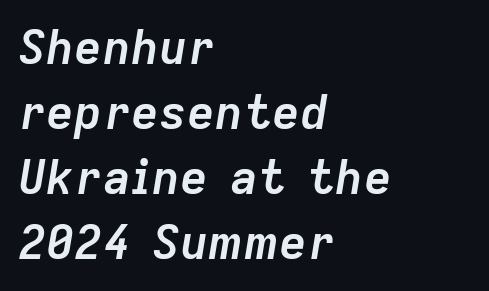
The image shows 47 px semibold type, italic (leaning right); set left-aligned, normal line spacing (1.38x), normal letter spacing, not underlined; low stroke contrast and a medium x-height.
